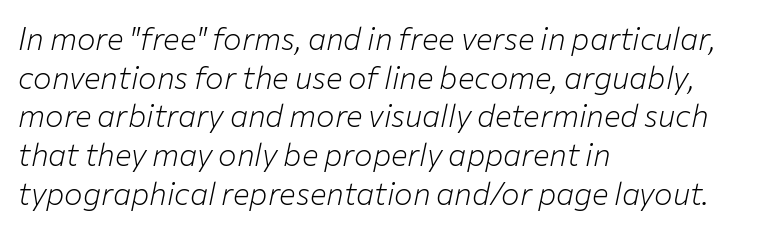
Q: Is the text bold? A: No.
Q: Is the text italic (slanted)? A: Yes, it leans right by about 12 degrees.
Q: Is the text underlined? A: No.
Q: How is the paragraph aligned? A: Left-aligned.
Q: Is the spacing between letters normal or unusually wide? A: Normal.
Q: Is the spacing between lines tight, normal or loose? A: Normal.
Q: Width (condensed, normal, or wide)? A: Normal.
Q: Stroke contrast? A: Low.
Q: x-height? A: Medium.
Q: Monospaced? A: No.
